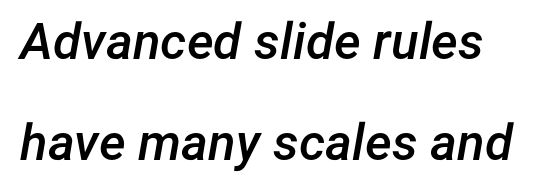
The image shows 51 px semibold type, italic (leaning right); set loose line spacing (1.98x), normal letter spacing, not underlined; low stroke contrast and a medium x-height.
